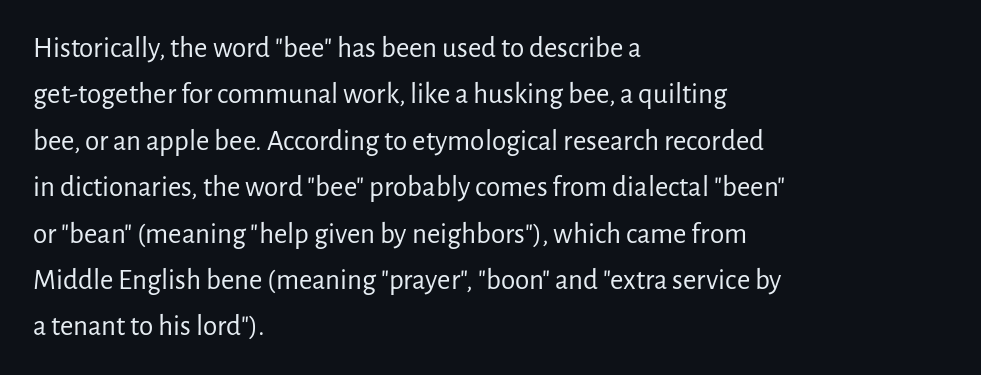
Q: Is the text bold? A: No.
Q: Is the text italic (slanted)? A: No, it is upright.
Q: Is the typeface a serif or a sans-serif typeface? A: Sans-serif.
Q: Is the text underlined? A: No.
Q: How is the paragraph aligned? A: Left-aligned.
Q: Is the spacing between letters normal or unusually wide? A: Normal.
Q: Is the spacing between lines tight, normal or loose? A: Normal.
Q: Width (condensed, normal, or wide)? A: Normal.
Q: Stroke contrast? A: Low.
Q: x-height? A: Medium.
Q: Monospaced? A: No.
